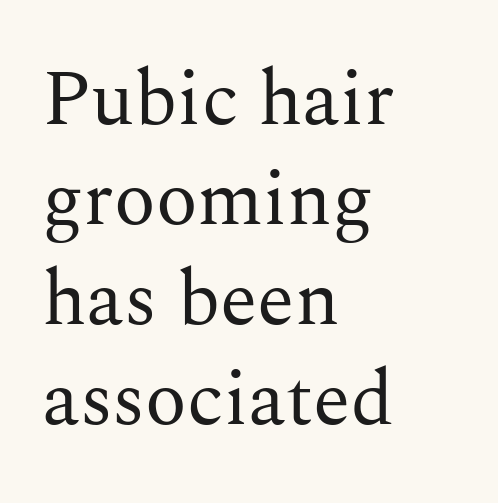
Q: Is the text bold? A: No.
Q: Is the text italic (slanted)? A: No, it is upright.
Q: Is the typeface a serif or a sans-serif typeface? A: Serif.
Q: Is the text underlined? A: No.
Q: How is the paragraph aligned? A: Left-aligned.
Q: Is the spacing between letters normal or unusually wide? A: Normal.
Q: Is the spacing between lines tight, normal or loose? A: Normal.
Q: Width (condensed, normal, or wide)? A: Normal.
Q: Stroke contrast? A: Medium.
Q: x-height? A: Medium.
Q: Monospaced? A: No.
